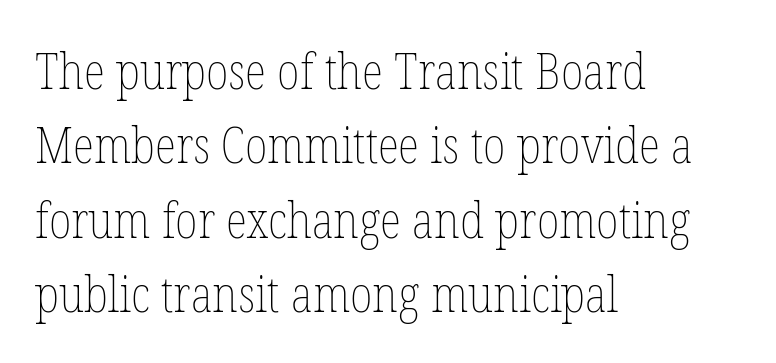
The image shows 50 px thin, condensed type, upright; set left-aligned, normal line spacing (1.49x), normal letter spacing, not underlined; low stroke contrast and a medium x-height.
